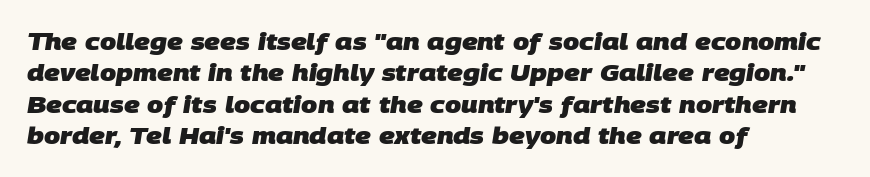
Observe the ordinary spacing: letters are neighbours, not strangers. Is the block centered? No — it sits flush against the left margin. Regular leading. Descender tails drop into unmarked territory. Heavy-handed strokes throughout: this text is bold.
